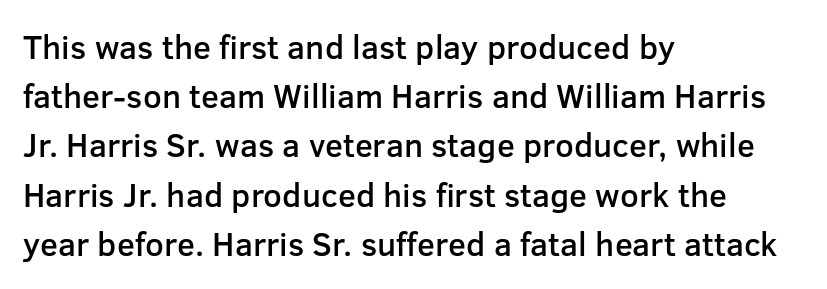
Anything drawn beneath the words? Only blank space. A typesetter would call this proportional, since set widths differ per character. If you measured baseline to baseline, you'd find a middling distance. The font family rendered here belongs to the sans-serif group.
